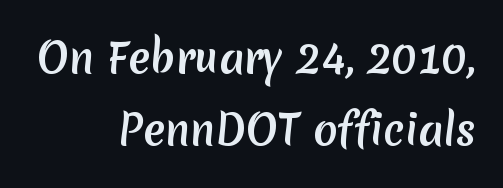
The passage shown is typed in a proportional face where columns would drift. Spacing between characters is what you'd get straight out of the box. Observe the absence of serifs on each vertical stroke in this sample. This sample is right-justified, so line beginnings fall wherever the words allow.
